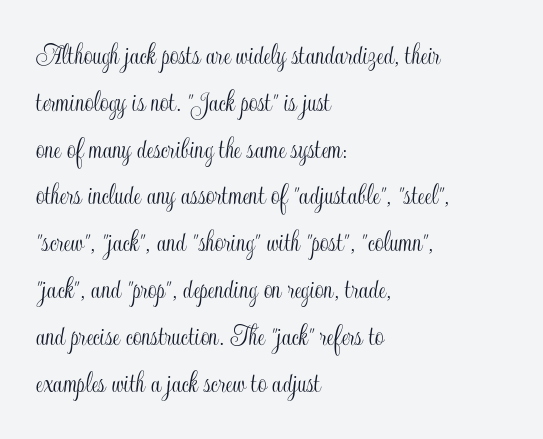
Q: Is the text italic (slanted)? A: Yes.
Q: Is the text underlined? A: No.
Q: How is the paragraph aligned? A: Left-aligned.
Q: Is the spacing between letters normal or unusually wide? A: Normal.
Q: Is the spacing between lines tight, normal or loose? A: Normal.
Q: Width (condensed, normal, or wide)? A: Condensed.
Q: x-height? A: Small.
Q: Monospaced? A: No.
